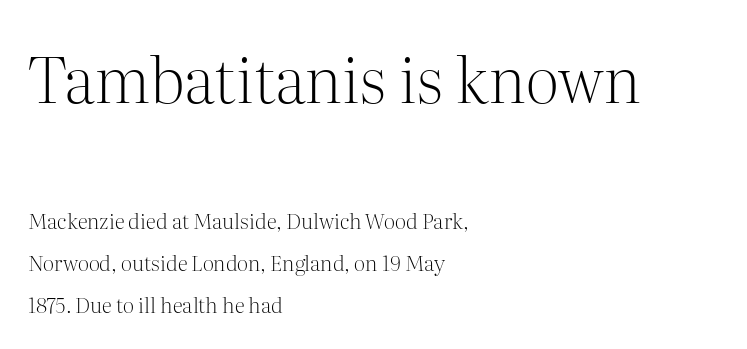
Short note: letters normally spaced. The baseline area is clear. Whoever set this made the first block the dominant, larger element. Line spacing here is loose. This sample has the flowing, uneven cadence of proportional lettering.
